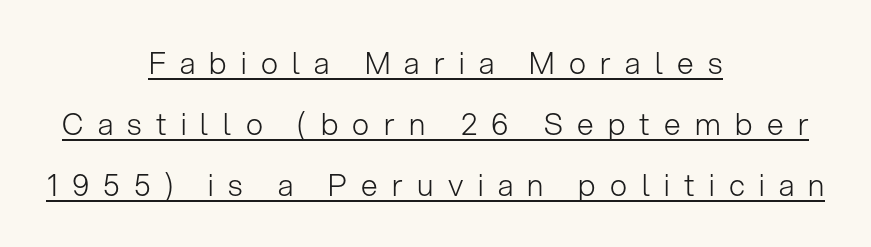
{"serif": "no", "italic": "no", "bold": "no", "weight": "light", "width": "normal", "stroke_contrast": "low", "x_height": "medium", "monospaced": "no", "underline": "yes", "align": "center", "line_spacing": "loose", "line_spacing_ratio": 2.03, "letter_spacing": "wide", "letter_spacing_em": 0.48, "glyph_px": 30}
